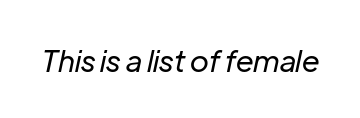
{"italic": "yes", "lean": "right", "slant_degrees": 12, "bold": "no", "weight": "regular", "width": "normal", "stroke_contrast": "low", "x_height": "medium", "monospaced": "no", "underline": "no", "letter_spacing": "normal", "letter_spacing_em": 0.0, "glyph_px": 30}
